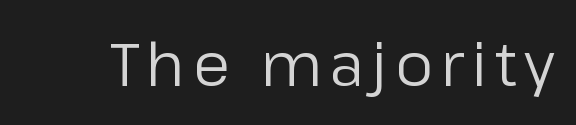
No word sits above an underline. It's the straight-up-and-down kind of type. Do the characters align in a grid? No, the font is proportional. The typeface chosen for these lines omits serifs.
